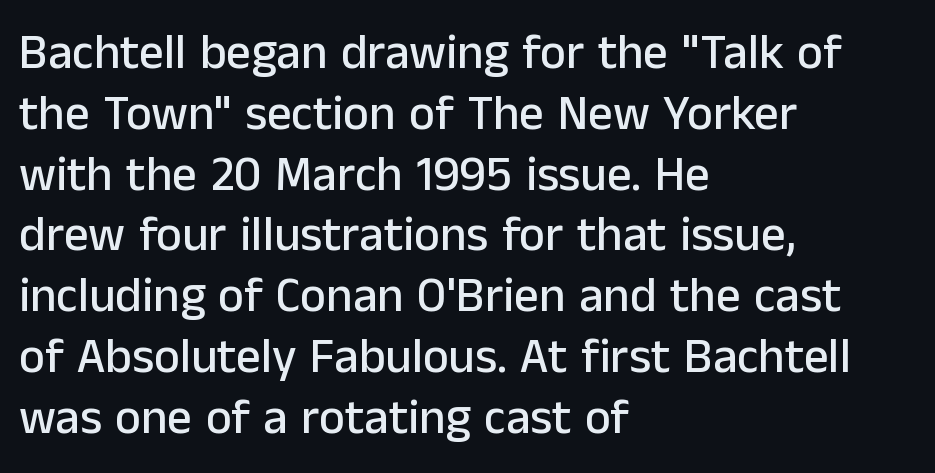
Q: Is the text italic (slanted)? A: No, it is upright.
Q: Is the typeface a serif or a sans-serif typeface? A: Sans-serif.
Q: Is the text underlined? A: No.
Q: How is the paragraph aligned? A: Left-aligned.
Q: Is the spacing between letters normal or unusually wide? A: Normal.
Q: Width (condensed, normal, or wide)? A: Normal.
Q: Stroke contrast? A: Low.
Q: x-height? A: Medium.
Q: Monospaced? A: No.
